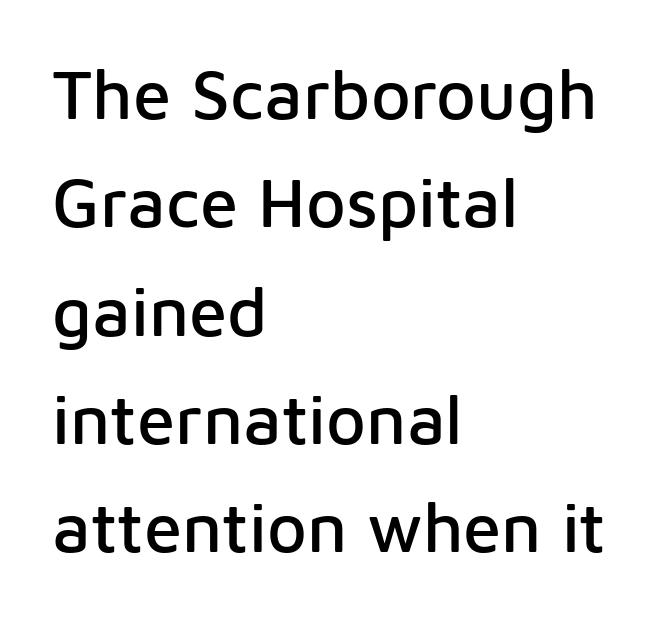
The letters carry no serifs — their stems end cleanly without finishing strokes. Honestly, the letter spacing is just normal — you wouldn't notice it. The passage shown stacks its lines at a standard gap. These lines are rendered in a variable-pitch font.
